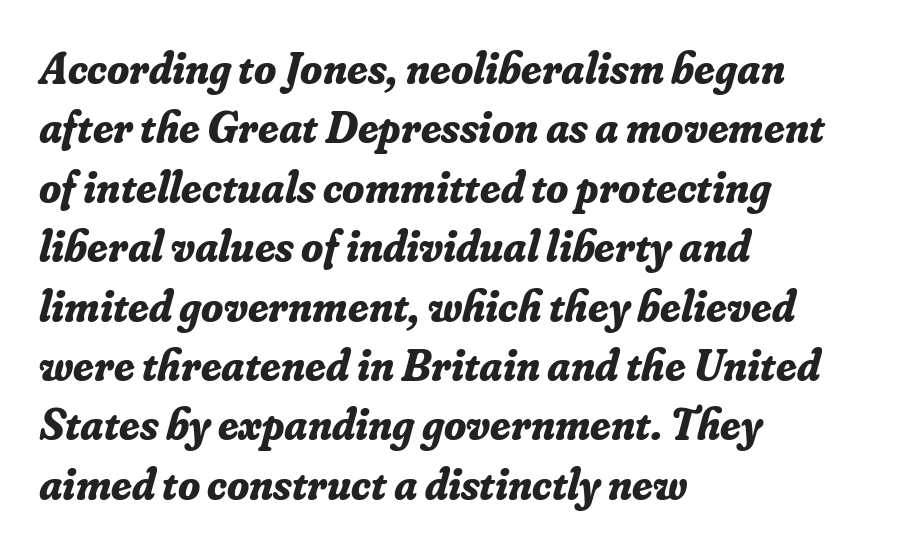
Q: Is the text bold? A: Yes.
Q: Is the text italic (slanted)? A: Yes, it leans right by about 16 degrees.
Q: Is the typeface a serif or a sans-serif typeface? A: Serif.
Q: Is the text underlined? A: No.
Q: How is the paragraph aligned? A: Left-aligned.
Q: Is the spacing between letters normal or unusually wide? A: Normal.
Q: Is the spacing between lines tight, normal or loose? A: Normal.
Q: Width (condensed, normal, or wide)? A: Normal.
Q: Stroke contrast? A: Low.
Q: x-height? A: Small.
Q: Monospaced? A: No.
